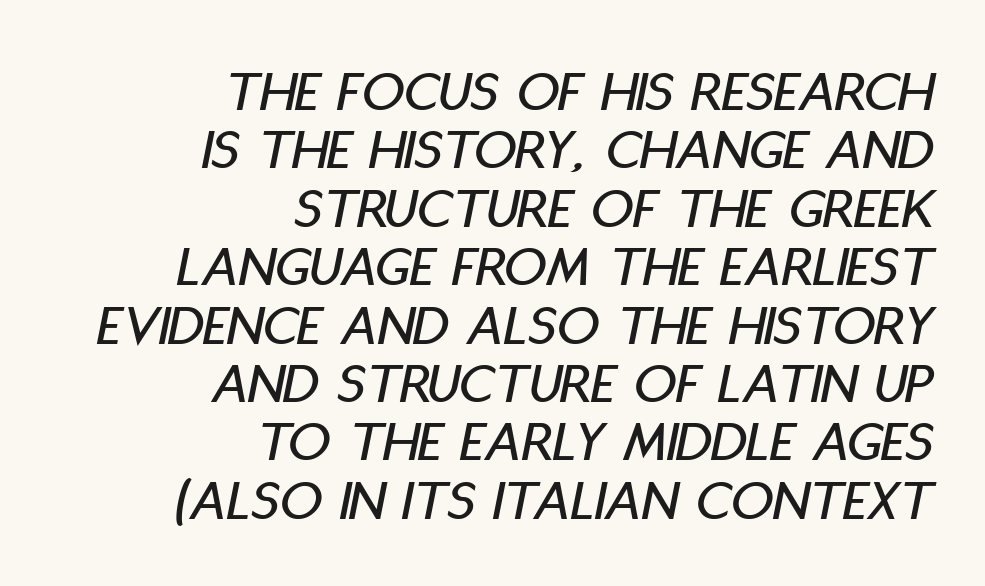
{"italic": "yes", "lean": "right", "slant_degrees": 11, "width": "condensed", "stroke_contrast": "low", "x_height": "large", "monospaced": "no", "underline": "no", "align": "right", "line_spacing": "tight", "line_spacing_ratio": 0.99, "letter_spacing": "normal", "letter_spacing_em": 0.0, "glyph_px": 59}
